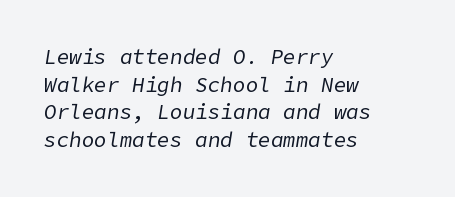
Q: Is the text bold? A: No.
Q: Is the text italic (slanted)? A: Yes, it leans right by about 9 degrees.
Q: Is the text underlined? A: No.
Q: How is the paragraph aligned? A: Left-aligned.
Q: Is the spacing between letters normal or unusually wide? A: Normal.
Q: Is the spacing between lines tight, normal or loose? A: Normal.
